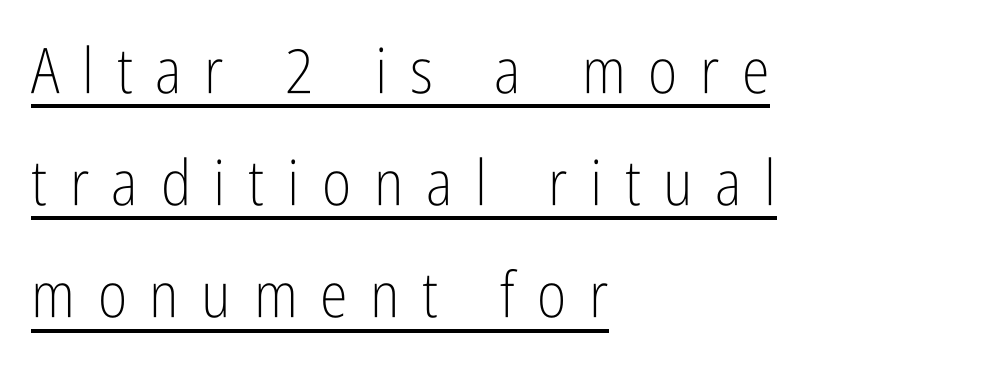
The image shows 63 px light, condensed sans-serif type, upright; set left-aligned, line spacing 1.78x, unusually wide letter spacing (+0.36 em), underlined; low stroke contrast and a medium x-height.
